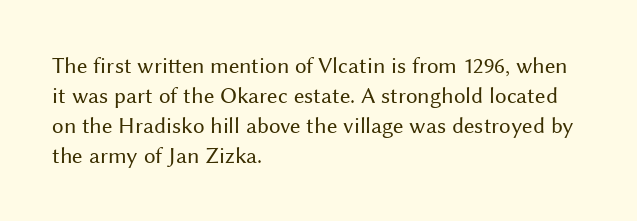
Q: Is the text bold? A: No.
Q: Is the text italic (slanted)? A: No, it is upright.
Q: Is the text underlined? A: No.
Q: How is the paragraph aligned? A: Left-aligned.
Q: Is the spacing between letters normal or unusually wide? A: Normal.
Q: Is the spacing between lines tight, normal or loose? A: Normal.
